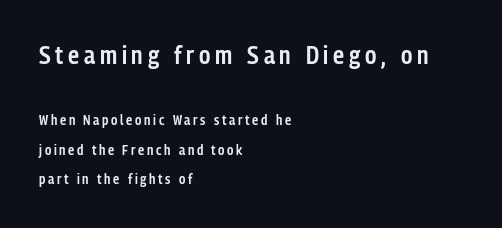
Q: Is the text bold? A: Semi-bold.
Q: Is the text italic (slanted)? A: No, it is upright.
Q: Is the text underlined? A: No.
Q: How is the paragraph aligned? A: Left-aligned.
Q: Is the spacing between lines tight, normal or loose? A: Loose.
Q: Which block of text is set in a larger size, the first (top) or the second (bottom)? A: The first (top) one.
